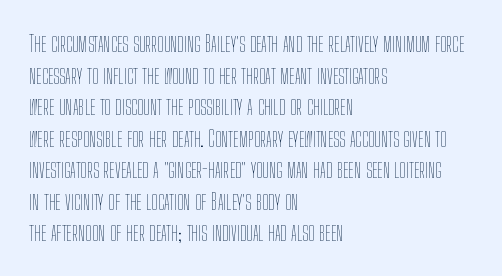
Q: Is the text bold? A: No.
Q: Is the text italic (slanted)? A: No, it is upright.
Q: Is the text underlined? A: No.
Q: How is the paragraph aligned? A: Left-aligned.
Q: Is the spacing between letters normal or unusually wide? A: Normal.
Q: Is the spacing between lines tight, normal or loose? A: Normal.
